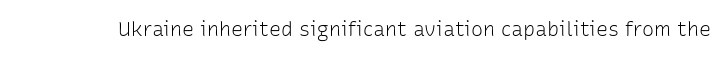
Posture: upright roman. Short note: letters normally spaced. The weight would be labelled regular, book, light, or lighter still. Lines of text with bare space underneath.
